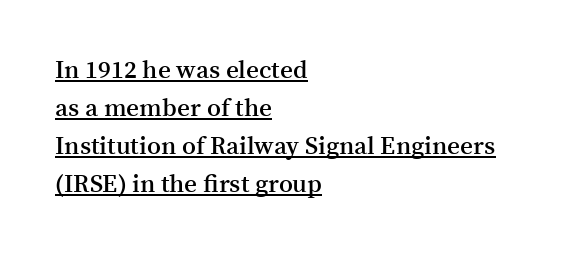
{"italic": "no", "bold": "semi", "underline": "yes", "align": "left", "line_spacing": "normal", "line_spacing_ratio": 1.52, "letter_spacing": "normal", "letter_spacing_em": 0.0, "glyph_px": 25}
